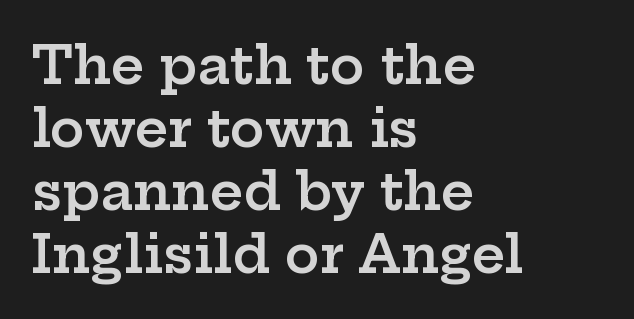
On the weight axis this lands at semibold, roughly 600. Students, note that the glyphs here touch the page at normal intervals. A typesetter would label this face a serif. The rendering anchors every line to the left-hand side. You could not count columns in this text — the font is proportionally spaced.
